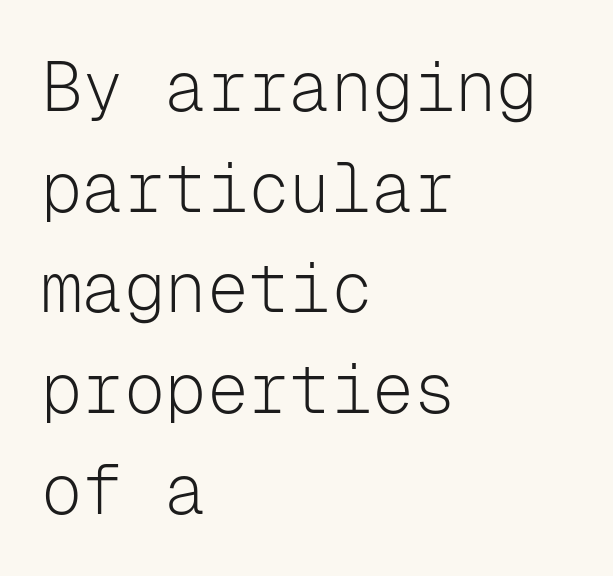
Q: Is the text bold? A: No.
Q: Is the text italic (slanted)? A: No, it is upright.
Q: Is the typeface a serif or a sans-serif typeface? A: Sans-serif.
Q: Is the text underlined? A: No.
Q: How is the paragraph aligned? A: Left-aligned.
Q: Is the spacing between letters normal or unusually wide? A: Normal.
Q: Is the spacing between lines tight, normal or loose? A: Normal.
Q: Width (condensed, normal, or wide)? A: Normal.
Q: Stroke contrast? A: Low.
Q: x-height? A: Medium.
Q: Monospaced? A: Yes.
